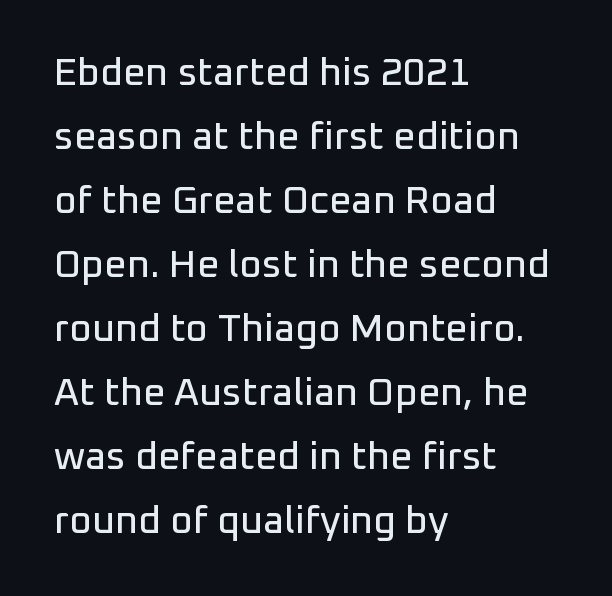
The image shows 39 px sans-serif type, upright; set left-aligned, normal line spacing (1.64x), normal letter spacing, not underlined; low stroke contrast and a medium x-height.
